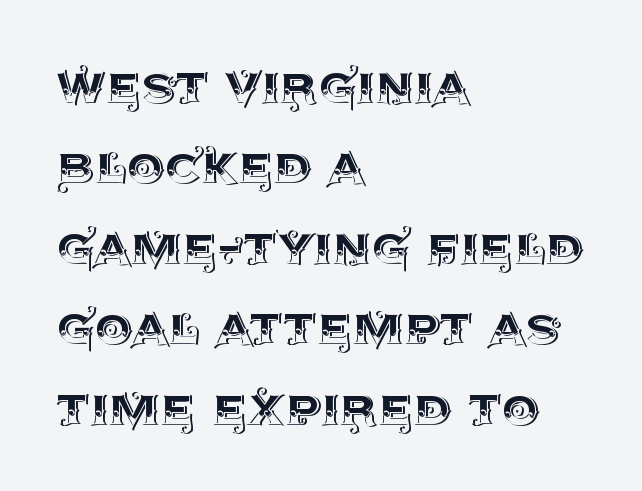
Characters remain perfectly vertical along every line. Nobody drew a line under any word here. Vertically, the passage feels balanced, rows spaced as you'd expect. This sample has the flowing, uneven cadence of proportional lettering. The horizontal fit of the characters is conventional and even. The text block is weighted toward the left margin, trailing off unevenly rightward.
